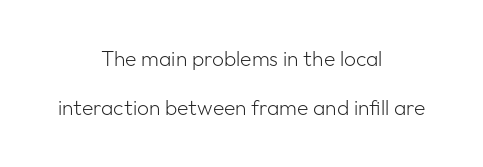
Is the type heavy? It reads as light-to-regular instead. This block would shrink considerably if given ordinary leading; it's expanded now. This sample is center-justified, so both line endings float freely. Lines of text with bare space underneath. Unlike italic type, these characters show no tilt at all. How are the letters spaced? Ordinarily, with no added tracking.
